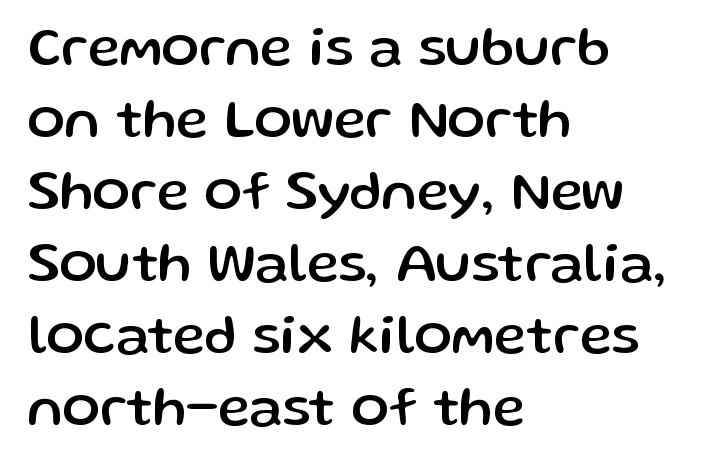
{"serif": "no", "italic": "no", "width": "normal", "stroke_contrast": "low", "x_height": "medium", "monospaced": "no", "underline": "no", "align": "left", "line_spacing": "normal", "line_spacing_ratio": 1.31, "letter_spacing": "normal", "letter_spacing_em": 0.0, "glyph_px": 55}
